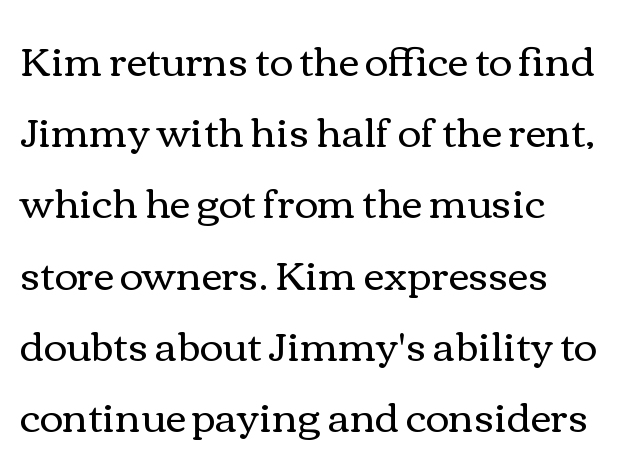
Q: Is the text bold? A: No.
Q: Is the text italic (slanted)? A: No, it is upright.
Q: Is the text underlined? A: No.
Q: How is the paragraph aligned? A: Left-aligned.
Q: Is the spacing between letters normal or unusually wide? A: Normal.
Q: Width (condensed, normal, or wide)? A: Wide.
Q: Stroke contrast? A: Medium.
Q: x-height? A: Medium.
Q: Monospaced? A: No.
